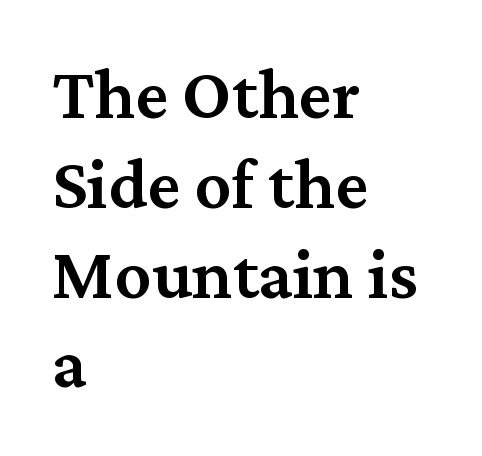
Q: Is the text bold? A: Semi-bold.
Q: Is the text italic (slanted)? A: No, it is upright.
Q: Is the typeface a serif or a sans-serif typeface? A: Serif.
Q: Is the text underlined? A: No.
Q: How is the paragraph aligned? A: Left-aligned.
Q: Is the spacing between letters normal or unusually wide? A: Normal.
Q: Width (condensed, normal, or wide)? A: Normal.
Q: Stroke contrast? A: Medium.
Q: x-height? A: Medium.
Q: Monospaced? A: No.
